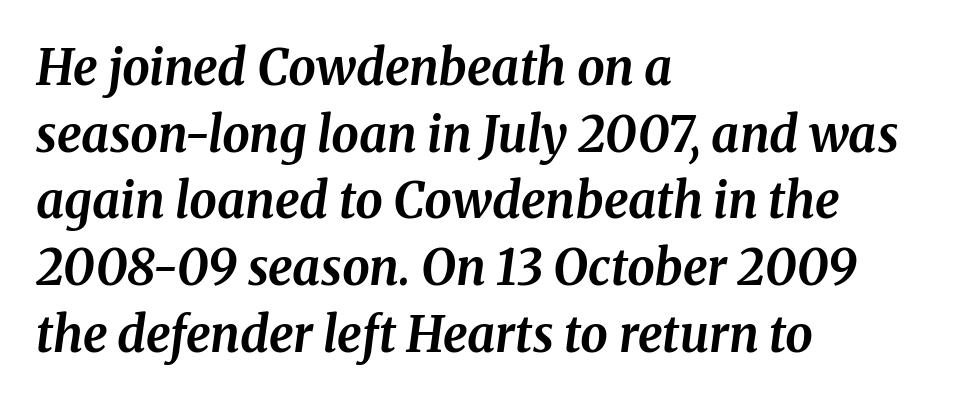
The image shows 49 px bold type, italic (leaning right); set left-aligned, normal line spacing (1.36x), normal letter spacing, not underlined; medium stroke contrast and a medium x-height.
